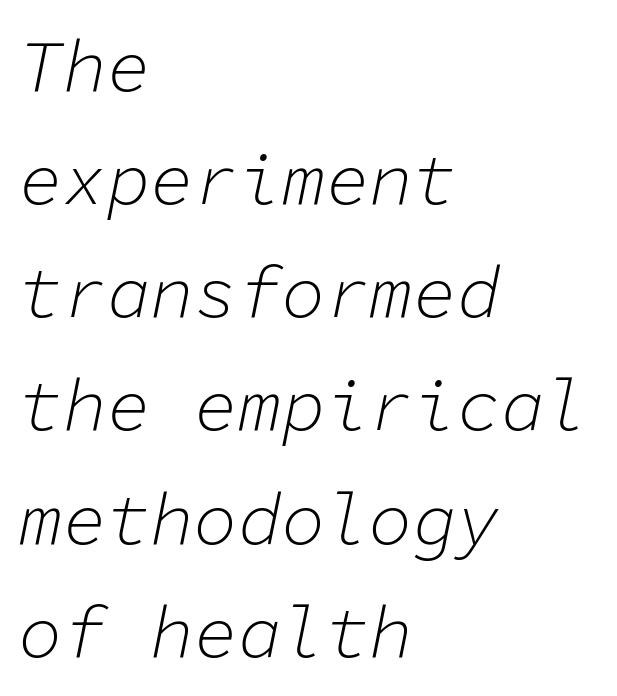
Q: Is the text bold? A: No.
Q: Is the text italic (slanted)? A: Yes, it leans right by about 11 degrees.
Q: Is the text underlined? A: No.
Q: How is the paragraph aligned? A: Left-aligned.
Q: Is the spacing between letters normal or unusually wide? A: Normal.
Q: Is the spacing between lines tight, normal or loose? A: Normal.
Q: Width (condensed, normal, or wide)? A: Normal.
Q: Stroke contrast? A: Low.
Q: x-height? A: Medium.
Q: Monospaced? A: Yes.
